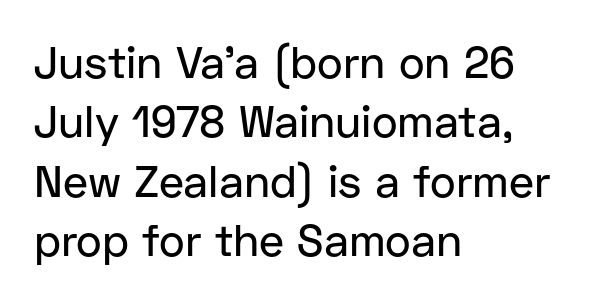
Q: Is the text italic (slanted)? A: No, it is upright.
Q: Is the typeface a serif or a sans-serif typeface? A: Sans-serif.
Q: Is the text underlined? A: No.
Q: How is the paragraph aligned? A: Left-aligned.
Q: Is the spacing between letters normal or unusually wide? A: Normal.
Q: Is the spacing between lines tight, normal or loose? A: Normal.
Q: Width (condensed, normal, or wide)? A: Normal.
Q: Stroke contrast? A: Low.
Q: x-height? A: Medium.
Q: Monospaced? A: No.
